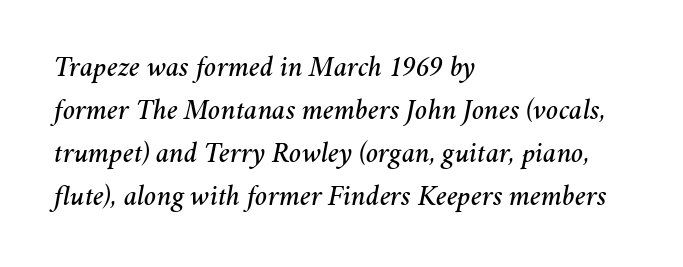
The image shows 29 px text type, italic (leaning right); set left-aligned, normal line spacing (1.48x), normal letter spacing, not underlined; medium stroke contrast and a medium x-height.
